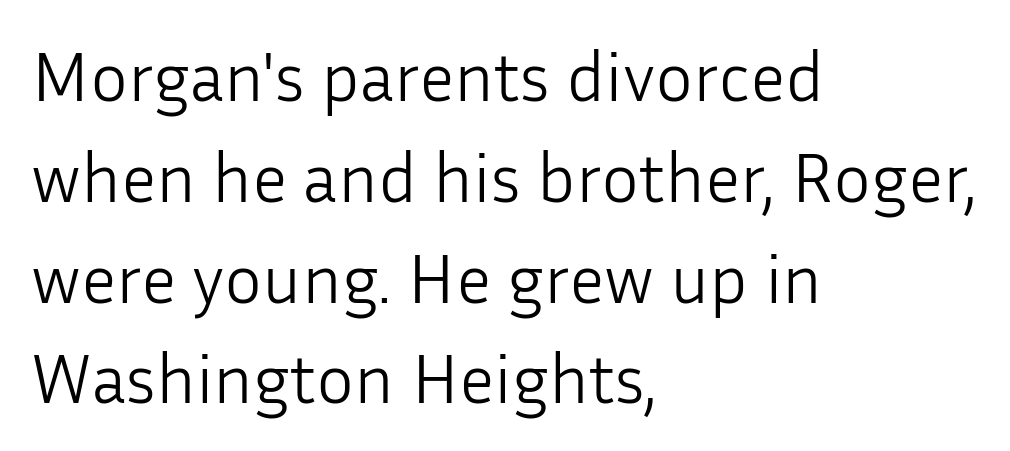
The image shows 71 px light sans-serif type, upright; set left-aligned, normal line spacing (1.42x), normal letter spacing, not underlined; low stroke contrast and a medium x-height.
